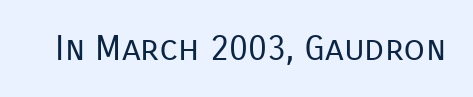
Default kerning and tracking; the words read as compact shapes. The typeface has the unassuming heft of standard copy or less. If you drew a line through each stem, it would be perfectly vertical. The rendering uses natural spacing where letterforms have individual widths.
